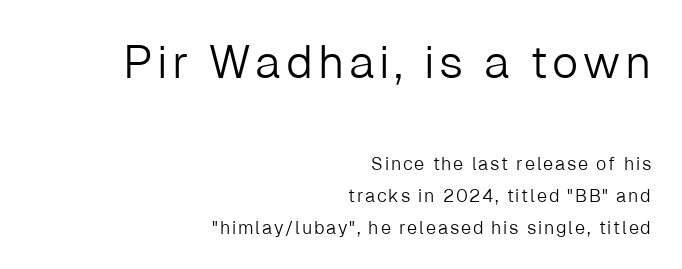
Q: Is the text bold? A: No.
Q: Is the text italic (slanted)? A: No, it is upright.
Q: Is the typeface a serif or a sans-serif typeface? A: Sans-serif.
Q: Is the text underlined? A: No.
Q: How is the paragraph aligned? A: Right-aligned.
Q: Which block of text is set in a larger size, the first (top) or the second (bottom)? A: The first (top) one.
Q: Width (condensed, normal, or wide)? A: Normal.
Q: Stroke contrast? A: Low.
Q: x-height? A: Medium.
Q: Monospaced? A: No.
